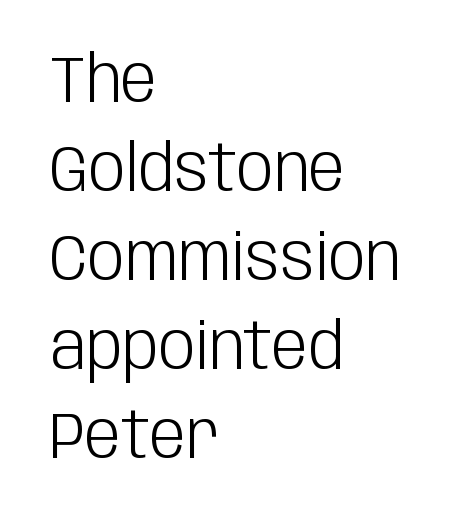
{"serif": "no", "italic": "no", "bold": "no", "weight": "light", "width": "condensed", "stroke_contrast": "low", "x_height": "large", "monospaced": "no", "underline": "no", "align": "left", "line_spacing": "normal", "line_spacing_ratio": 1.37, "letter_spacing": "normal", "letter_spacing_em": 0.0, "glyph_px": 65}
